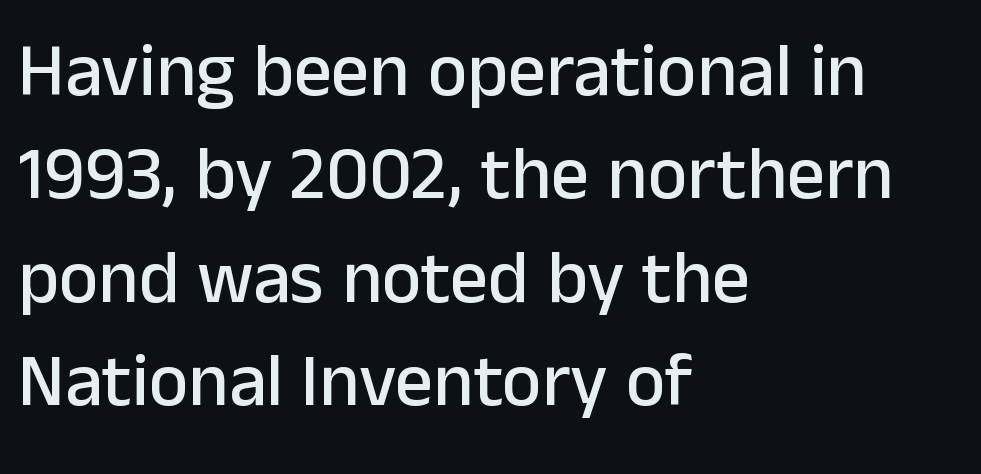
The image shows 75 px sans-serif type, upright; set left-aligned, normal line spacing (1.38x), normal letter spacing, not underlined; low stroke contrast and a medium x-height.
